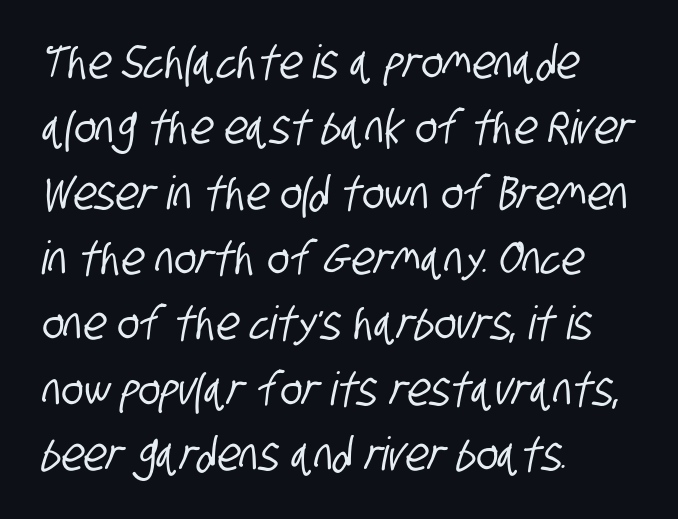
{"serif": "no", "width": "condensed", "stroke_contrast": "low", "x_height": "large", "monospaced": "no", "underline": "no", "align": "left", "line_spacing": "normal", "line_spacing_ratio": 1.42, "letter_spacing": "normal", "letter_spacing_em": 0.0, "glyph_px": 46}
